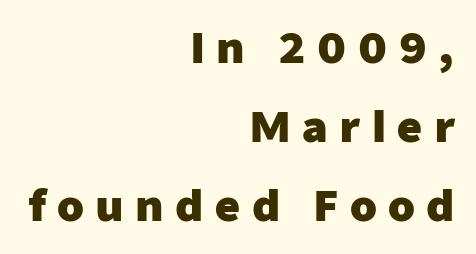
A clean baseline with only descenders dipping below it. Words appear elongated and porous because spacing is wide. These words are printed bold, with thick strokes throughout. Every stem runs plumb, perpendicular to the baseline. Font category for this specimen: sans-serif.
